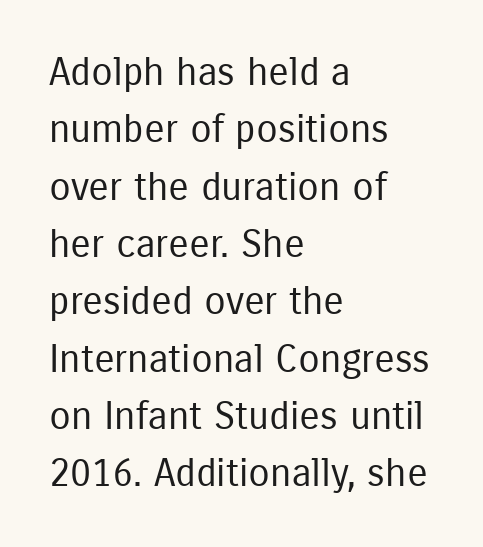
Q: Is the text bold? A: No.
Q: Is the text italic (slanted)? A: No, it is upright.
Q: Is the typeface a serif or a sans-serif typeface? A: Sans-serif.
Q: Is the text underlined? A: No.
Q: How is the paragraph aligned? A: Left-aligned.
Q: Is the spacing between letters normal or unusually wide? A: Normal.
Q: Is the spacing between lines tight, normal or loose? A: Normal.
Q: Width (condensed, normal, or wide)? A: Condensed.
Q: Stroke contrast? A: Low.
Q: x-height? A: Medium.
Q: Monospaced? A: No.
